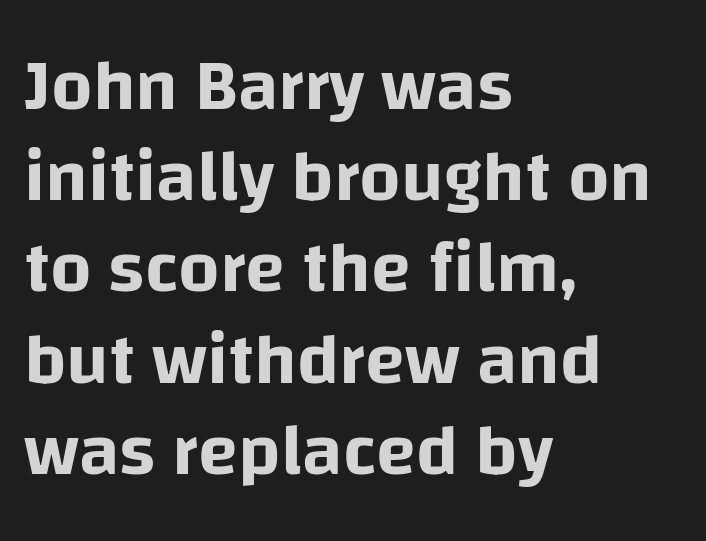
When letters stand straight like this, we call the style roman or upright. Regarding leading, the lines here are spaced in the standard way. The passage shown has conventional tracking throughout. Words float on clear page, feet unadorned.
